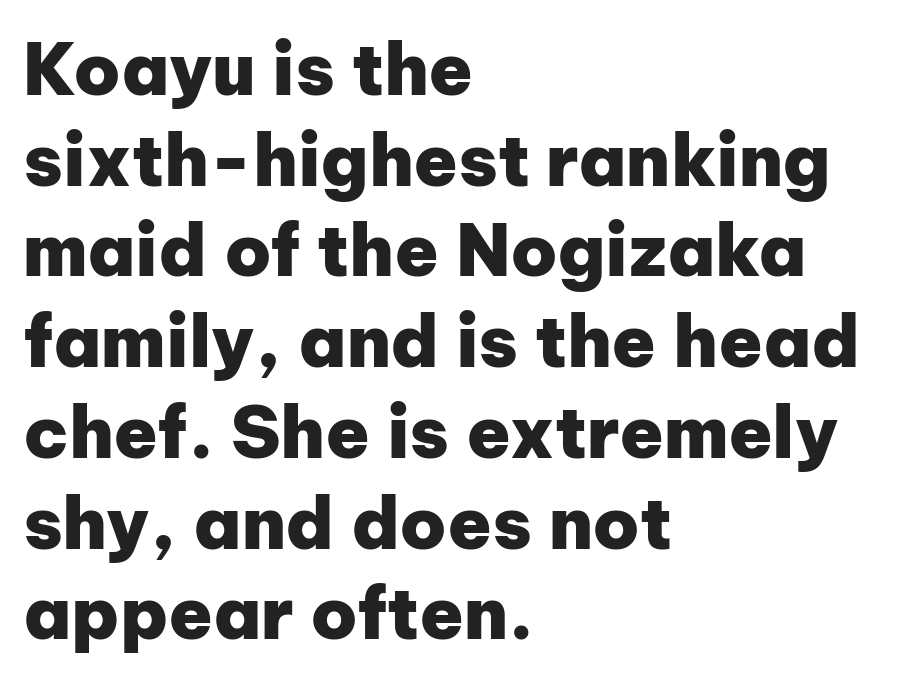
{"serif": "no", "italic": "no", "bold": "yes", "weight": "heavy", "width": "normal", "stroke_contrast": "low", "x_height": "medium", "monospaced": "no", "underline": "no", "align": "left", "line_spacing": "normal", "line_spacing_ratio": 1.26, "letter_spacing": "normal", "letter_spacing_em": 0.0, "glyph_px": 72}
